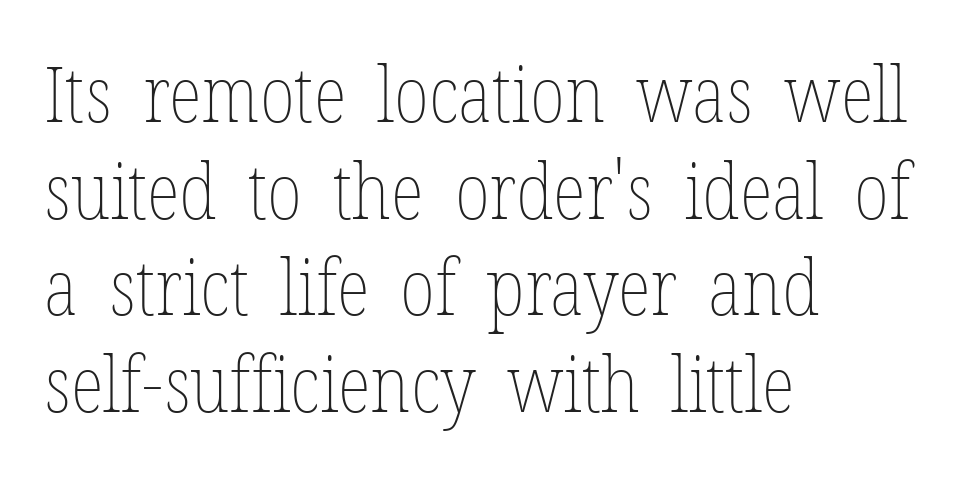
{"italic": "no", "bold": "no", "weight": "thin", "width": "condensed", "stroke_contrast": "low", "x_height": "medium", "monospaced": "no", "underline": "no", "align": "left", "line_spacing_ratio": 1.24, "letter_spacing": "normal", "letter_spacing_em": 0.0, "glyph_px": 78}
